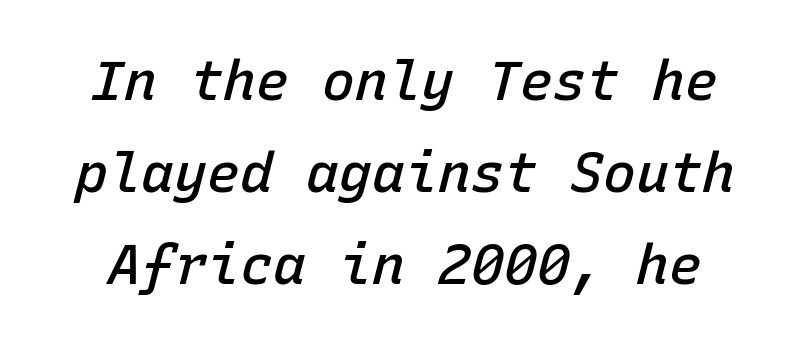
The image shows 55 px semibold type, italic (leaning right), monospaced; set normal line spacing (1.67x), normal letter spacing, not underlined; low stroke contrast and a medium x-height.
